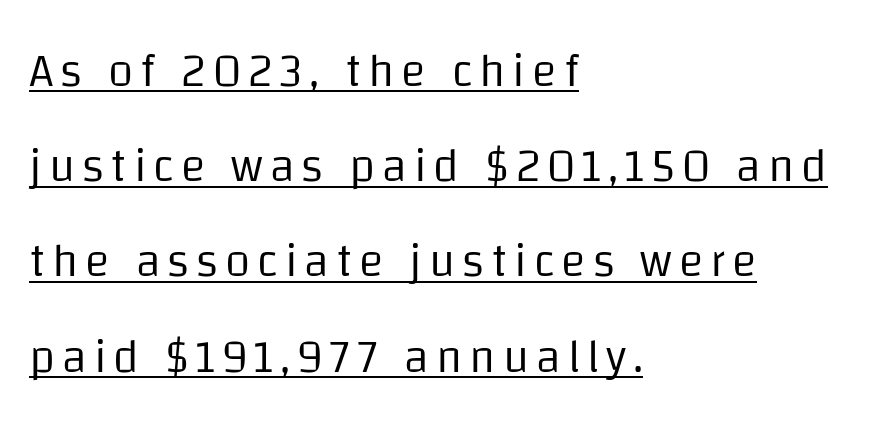
Counters stay open thanks to moderate or lighter strokes. This rendering features underlined lettering. The lines are spread far apart with generous leading. The type sits square on the baseline with zero lean.
